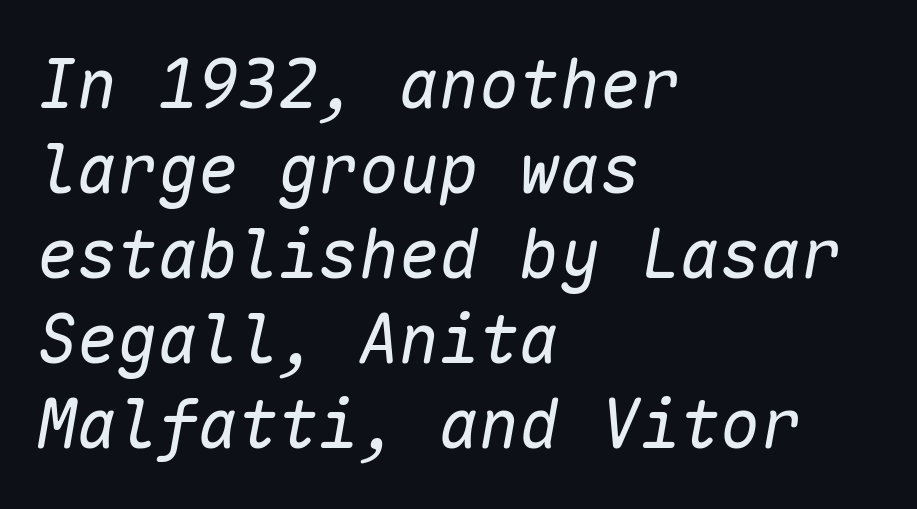
Slant detected: the letters are inclined. Looks like terminal output: every glyph gets an equal slot. Horizontal bands of white between lines are of average thickness. The ragged edge is on the right, which tells us the setting is flush left.
